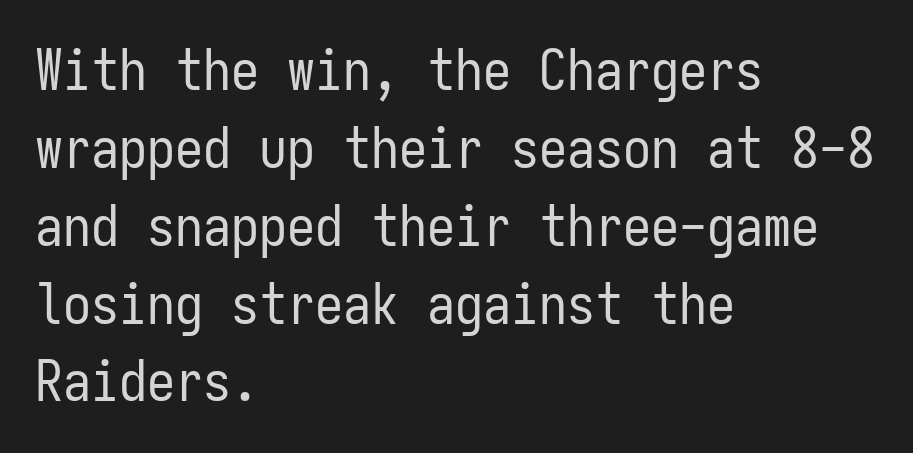
The image shows 56 px regular-weight, condensed sans-serif type, upright, monospaced; set left-aligned, normal line spacing (1.39x), normal letter spacing, not underlined; low stroke contrast and a medium x-height.
